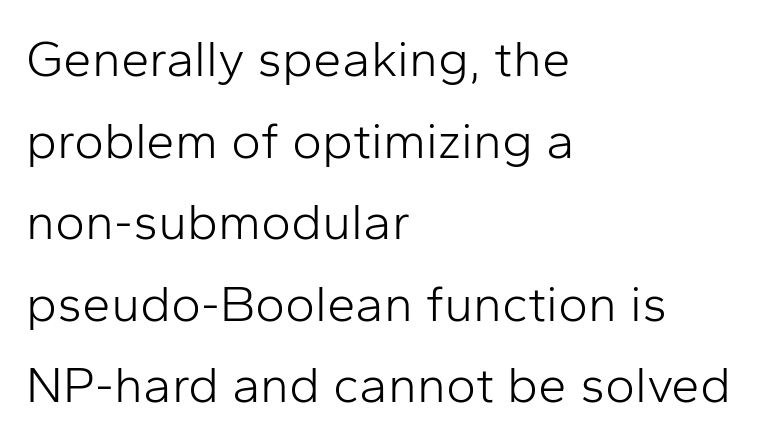
{"serif": "no", "italic": "no", "bold": "no", "weight": "light", "width": "normal", "stroke_contrast": "low", "x_height": "medium", "monospaced": "no", "underline": "no", "align": "left", "line_spacing": "normal", "line_spacing_ratio": 1.6, "letter_spacing": "normal", "letter_spacing_em": 0.0, "glyph_px": 51}
